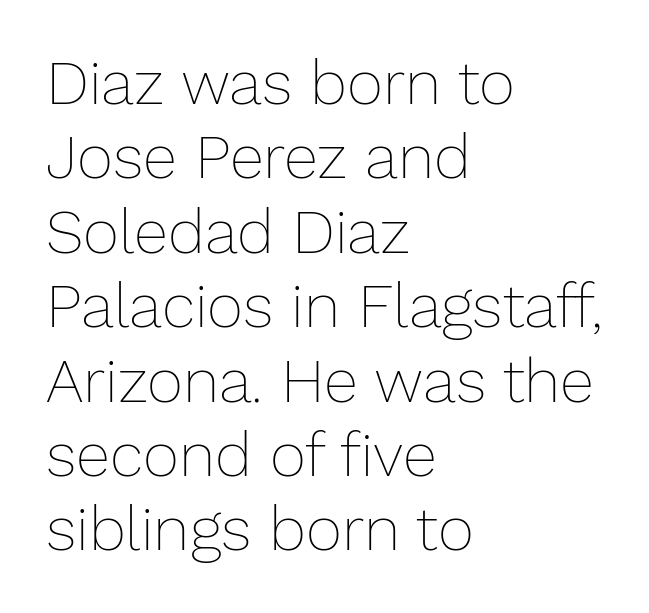
All the whitespace from short lines collects on the right. The letters stand upright; this is a roman face. Honestly, there is no underline to notice here at all. Spacing between characters is what you'd get straight out of the box.
